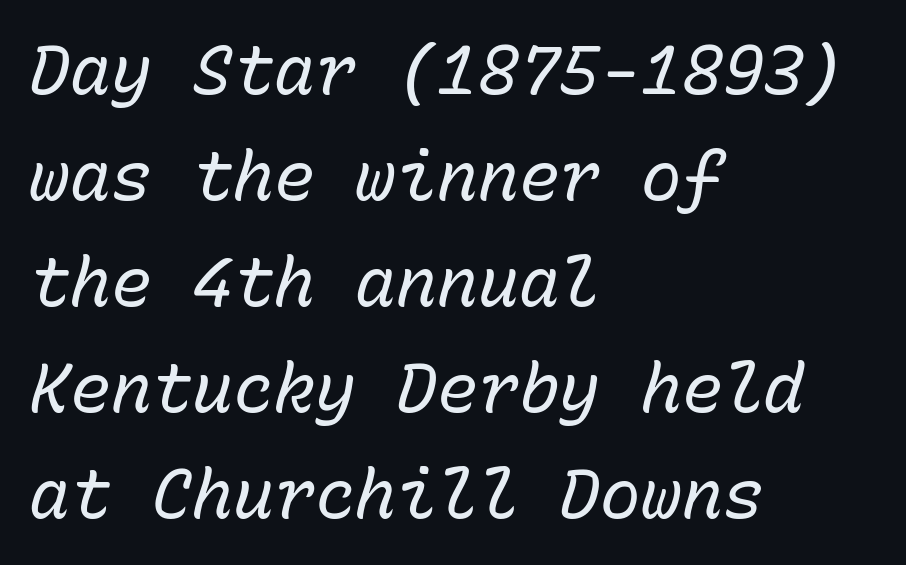
{"italic": "yes", "lean": "right", "slant_degrees": 15, "bold": "no", "weight": "regular", "width": "normal", "stroke_contrast": "low", "x_height": "medium", "monospaced": "yes", "underline": "no", "align": "left", "line_spacing": "normal", "line_spacing_ratio": 1.56, "letter_spacing": "normal", "letter_spacing_em": 0.0, "glyph_px": 68}
